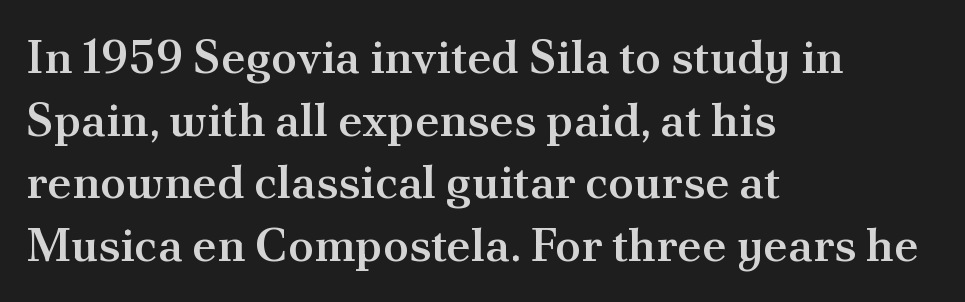
{"serif": "yes", "italic": "no", "bold": "semi", "weight": "semibold", "width": "normal", "stroke_contrast": "medium", "x_height": "small", "monospaced": "no", "underline": "no", "align": "left", "line_spacing": "normal", "line_spacing_ratio": 1.33, "letter_spacing": "normal", "letter_spacing_em": 0.0, "glyph_px": 47}
